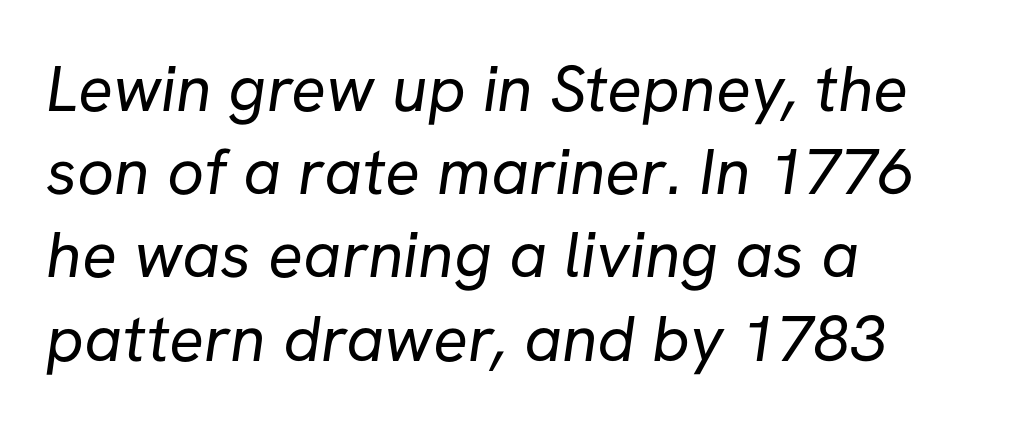
{"serif": "no", "bold": "no", "weight": "regular", "width": "normal", "stroke_contrast": "low", "x_height": "medium", "monospaced": "no", "underline": "no", "align": "left", "line_spacing": "normal", "line_spacing_ratio": 1.28, "letter_spacing": "normal", "letter_spacing_em": 0.0, "glyph_px": 65}
